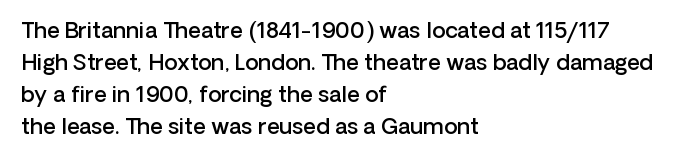
Q: Is the text bold? A: Semi-bold.
Q: Is the text italic (slanted)? A: No, it is upright.
Q: Is the text underlined? A: No.
Q: How is the paragraph aligned? A: Left-aligned.
Q: Is the spacing between letters normal or unusually wide? A: Normal.
Q: Is the spacing between lines tight, normal or loose? A: Normal.
